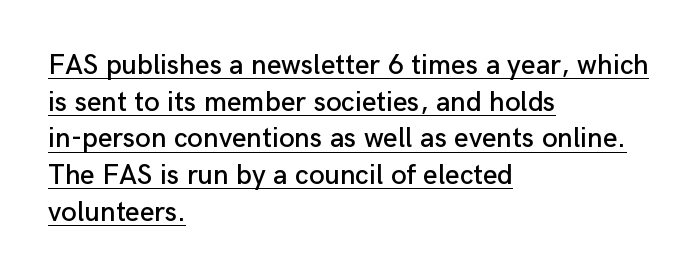
Q: Is the text italic (slanted)? A: No, it is upright.
Q: Is the typeface a serif or a sans-serif typeface? A: Sans-serif.
Q: Is the text underlined? A: Yes.
Q: How is the paragraph aligned? A: Left-aligned.
Q: Is the spacing between letters normal or unusually wide? A: Normal.
Q: Is the spacing between lines tight, normal or loose? A: Normal.
Q: Width (condensed, normal, or wide)? A: Normal.
Q: Stroke contrast? A: Low.
Q: x-height? A: Medium.
Q: Monospaced? A: No.
